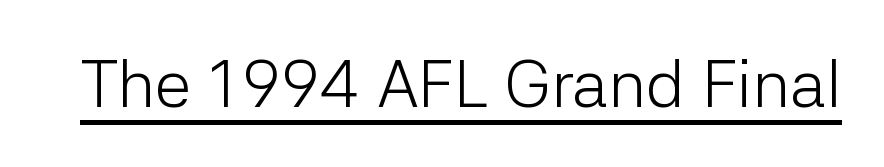
The image shows 67 px light sans-serif type, upright; set normal letter spacing, underlined; low stroke contrast and a medium x-height.
